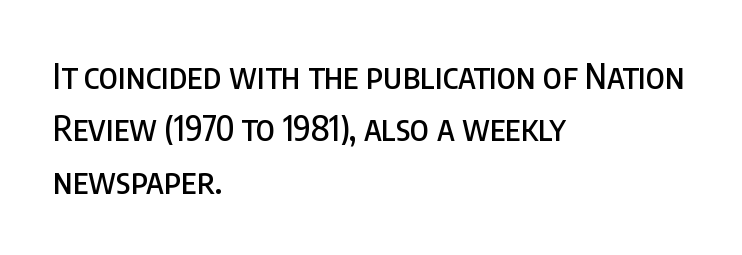
Q: Is the text italic (slanted)? A: No, it is upright.
Q: Is the typeface a serif or a sans-serif typeface? A: Sans-serif.
Q: Is the text underlined? A: No.
Q: How is the paragraph aligned? A: Left-aligned.
Q: Is the spacing between letters normal or unusually wide? A: Normal.
Q: Is the spacing between lines tight, normal or loose? A: Normal.
Q: Width (condensed, normal, or wide)? A: Condensed.
Q: Stroke contrast? A: Low.
Q: x-height? A: Large.
Q: Monospaced? A: No.
